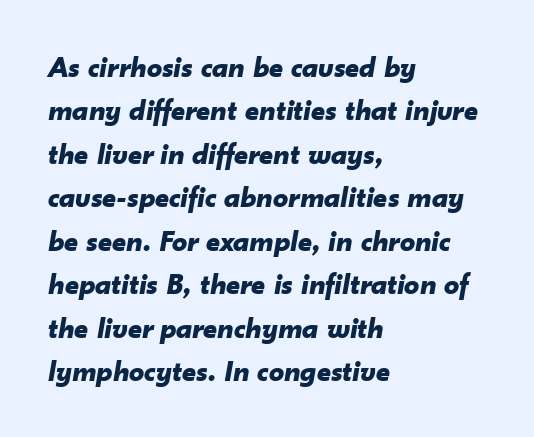
{"italic": "yes", "lean": "right", "slant_degrees": 10, "bold": "yes", "weight": "bold", "width": "normal", "stroke_contrast": "low", "x_height": "small", "monospaced": "no", "underline": "no", "align": "left", "line_spacing": "normal", "line_spacing_ratio": 1.45, "letter_spacing": "normal", "letter_spacing_em": 0.0, "glyph_px": 30}
